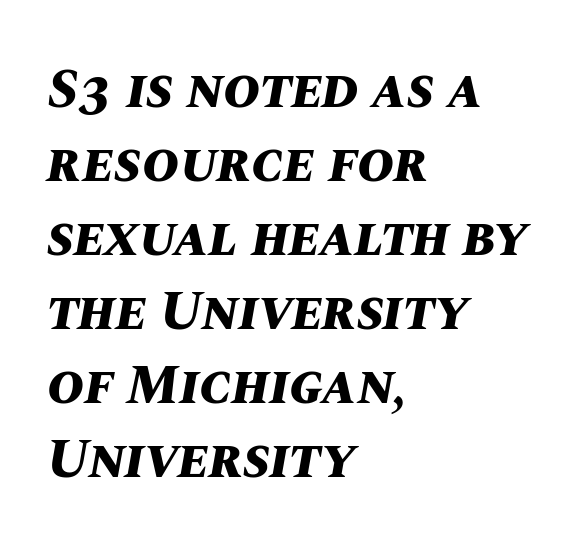
Q: Is the text bold? A: Yes.
Q: Is the text italic (slanted)? A: Yes, it leans right by about 10 degrees.
Q: Is the text underlined? A: No.
Q: How is the paragraph aligned? A: Left-aligned.
Q: Is the spacing between letters normal or unusually wide? A: Normal.
Q: Is the spacing between lines tight, normal or loose? A: Normal.
Q: Width (condensed, normal, or wide)? A: Normal.
Q: Stroke contrast? A: Medium.
Q: x-height? A: Large.
Q: Monospaced? A: No.
